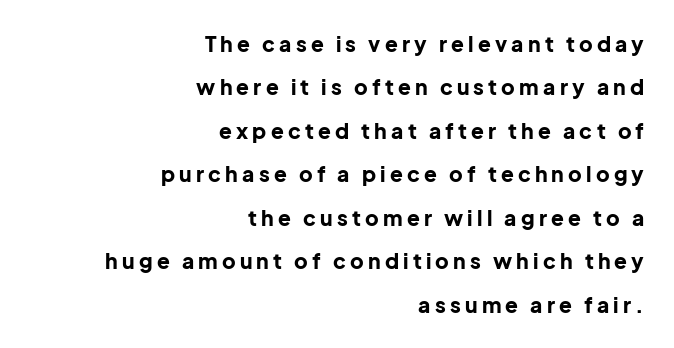
The image shows 21 px bold type, upright; set right-aligned, loose line spacing (2.07x), unusually wide letter spacing (+0.2 em), not underlined.
